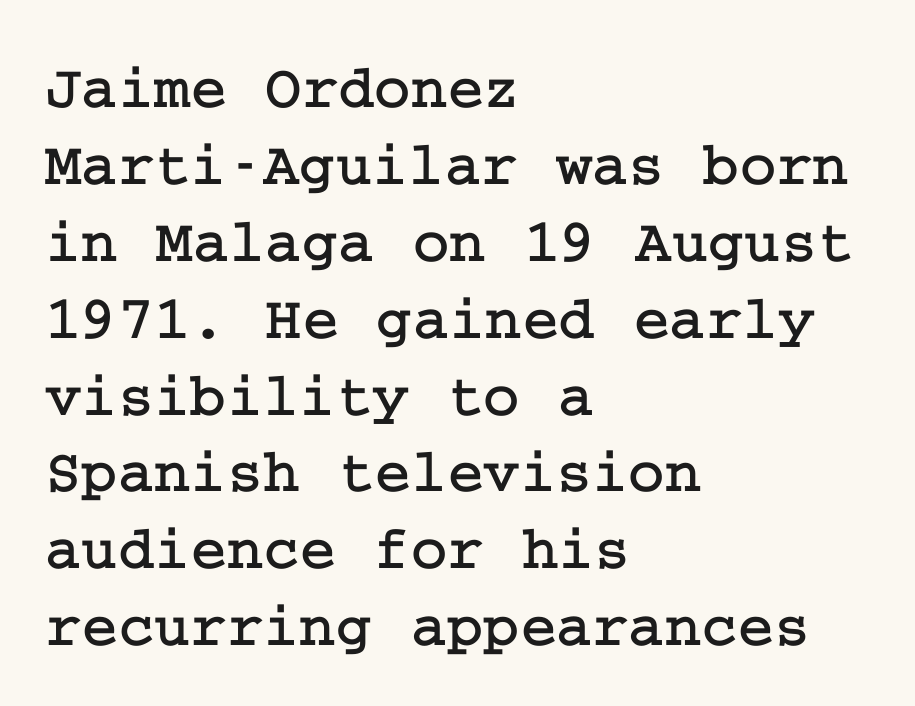
{"serif": "yes", "italic": "no", "width": "normal", "stroke_contrast": "low", "x_height": "medium", "underline": "no", "align": "left", "line_spacing_ratio": 1.24, "letter_spacing": "normal", "letter_spacing_em": 0.0, "glyph_px": 62}
